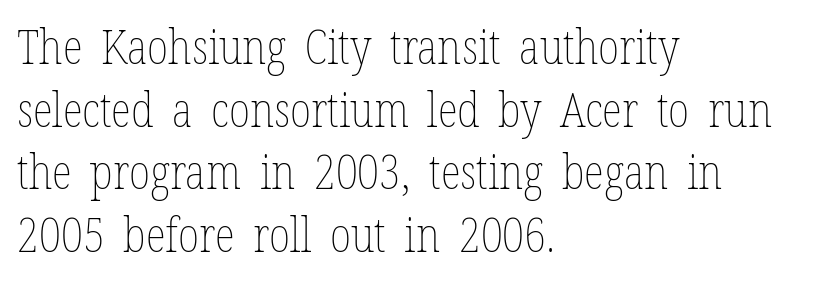
{"italic": "no", "bold": "no", "weight": "thin", "width": "condensed", "stroke_contrast": "low", "x_height": "medium", "monospaced": "no", "underline": "no", "align": "left", "line_spacing": "normal", "line_spacing_ratio": 1.33, "letter_spacing": "normal", "letter_spacing_em": 0.0, "glyph_px": 47}
